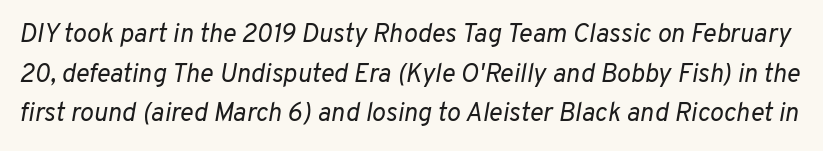
The image shows 26 px text type, italic (leaning right); set normal line spacing (1.52x), normal letter spacing, not underlined.
